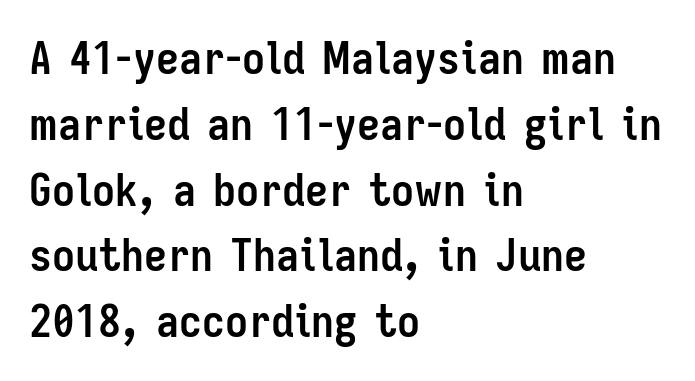
{"serif": "no", "italic": "no", "bold": "yes", "weight": "semibold", "width": "condensed", "stroke_contrast": "low", "x_height": "medium", "monospaced": "no", "underline": "no", "align": "left", "line_spacing": "normal", "line_spacing_ratio": 1.43, "letter_spacing": "normal", "letter_spacing_em": 0.0, "glyph_px": 46}
